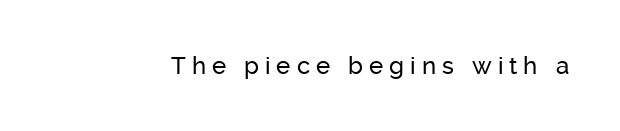
Q: Is the text italic (slanted)? A: No, it is upright.
Q: Is the text underlined? A: No.
Q: Is the spacing between letters normal or unusually wide? A: Unusually wide.
